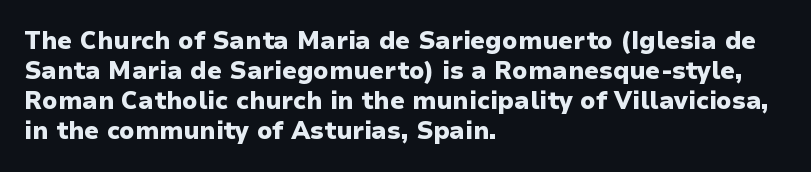
Q: Is the text bold? A: Yes.
Q: Is the text italic (slanted)? A: No, it is upright.
Q: Is the text underlined? A: No.
Q: How is the paragraph aligned? A: Left-aligned.
Q: Is the spacing between letters normal or unusually wide? A: Normal.
Q: Is the spacing between lines tight, normal or loose? A: Normal.
